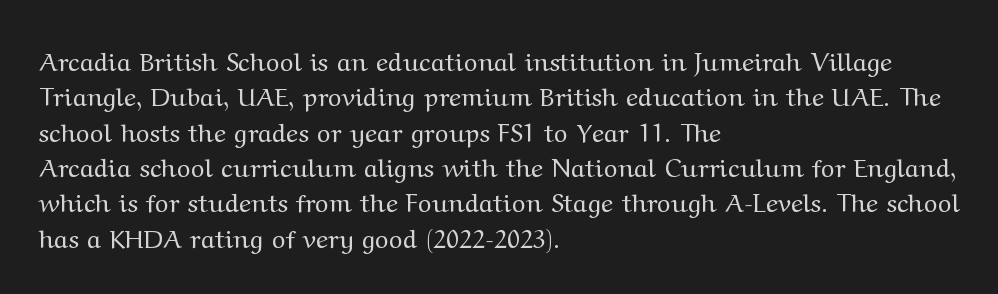
Vertically, the passage feels balanced, rows spaced as you'd expect. No italicization has been applied; the sample stays upright. A bare baseline throughout the passage. Think standard paragraph weight, or any step lighter than that.
